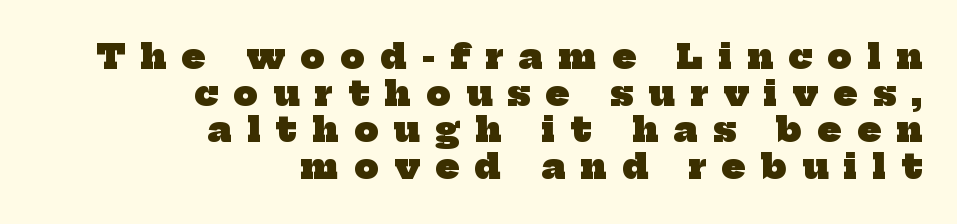
Q: Is the text bold? A: Yes.
Q: Is the typeface a serif or a sans-serif typeface? A: Serif.
Q: Is the text underlined? A: No.
Q: How is the paragraph aligned? A: Right-aligned.
Q: Is the spacing between letters normal or unusually wide? A: Unusually wide.
Q: Is the spacing between lines tight, normal or loose? A: Tight.
Q: Width (condensed, normal, or wide)? A: Normal.
Q: Stroke contrast? A: Low.
Q: x-height? A: Medium.
Q: Monospaced? A: No.
